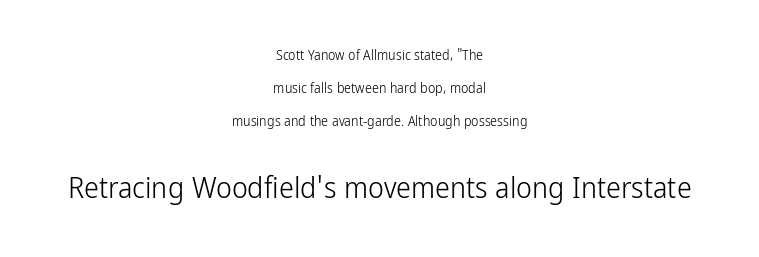
Q: Is the text bold? A: No.
Q: Is the text italic (slanted)? A: No, it is upright.
Q: Is the typeface a serif or a sans-serif typeface? A: Sans-serif.
Q: Is the text underlined? A: No.
Q: How is the paragraph aligned? A: Centered.
Q: Is the spacing between letters normal or unusually wide? A: Normal.
Q: Is the spacing between lines tight, normal or loose? A: Loose.
Q: Which block of text is set in a larger size, the first (top) or the second (bottom)? A: The second (bottom) one.
Q: Width (condensed, normal, or wide)? A: Condensed.
Q: Stroke contrast? A: Low.
Q: x-height? A: Medium.
Q: Monospaced? A: No.
